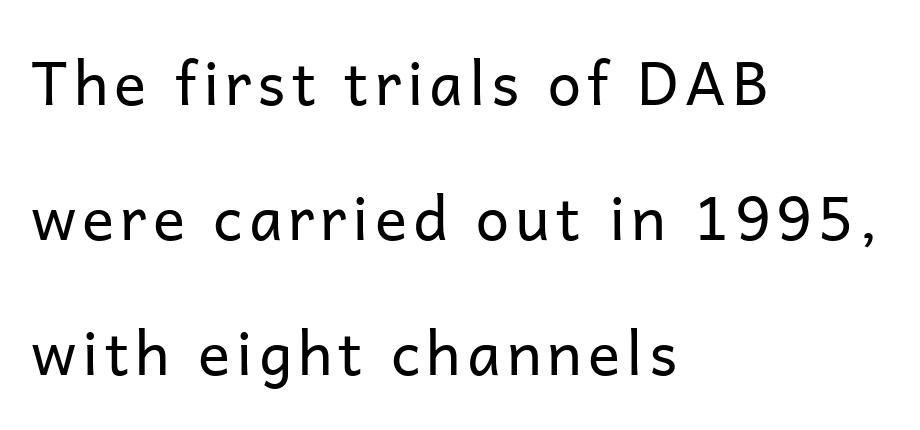
The letters stand upright; this is a roman face. If you measured baseline to baseline, you'd find a long distance. Reading down the block, your eye returns to a fixed left position each line. The passage shown is typed in a proportional face where columns would drift. The characters display no serif detailing; their extremities are plain.
